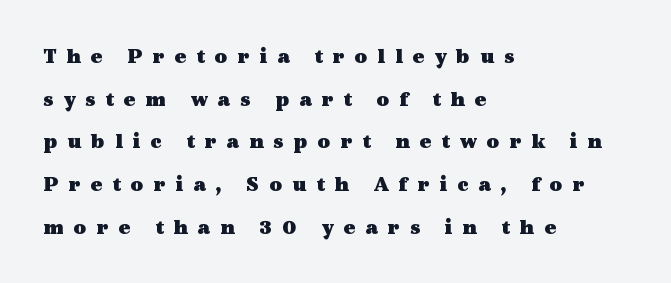
{"italic": "no", "bold": "yes", "underline": "no", "align": "left", "line_spacing": "loose", "line_spacing_ratio": 1.94, "letter_spacing": "wide", "letter_spacing_em": 0.45, "glyph_px": 22}
